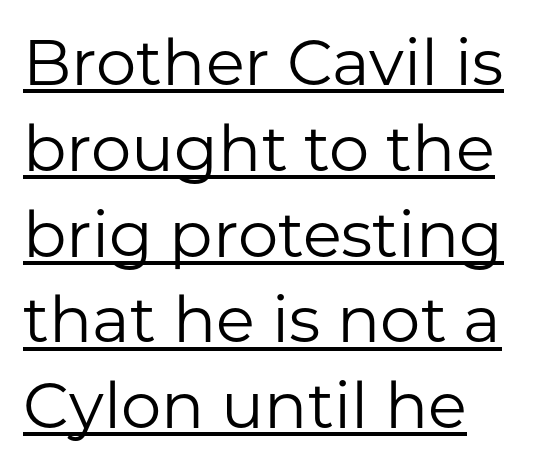
{"serif": "no", "italic": "no", "bold": "no", "weight": "regular", "width": "normal", "stroke_contrast": "low", "x_height": "medium", "monospaced": "no", "underline": "yes", "align": "left", "line_spacing": "normal", "line_spacing_ratio": 1.34, "letter_spacing": "normal", "letter_spacing_em": 0.0, "glyph_px": 64}
